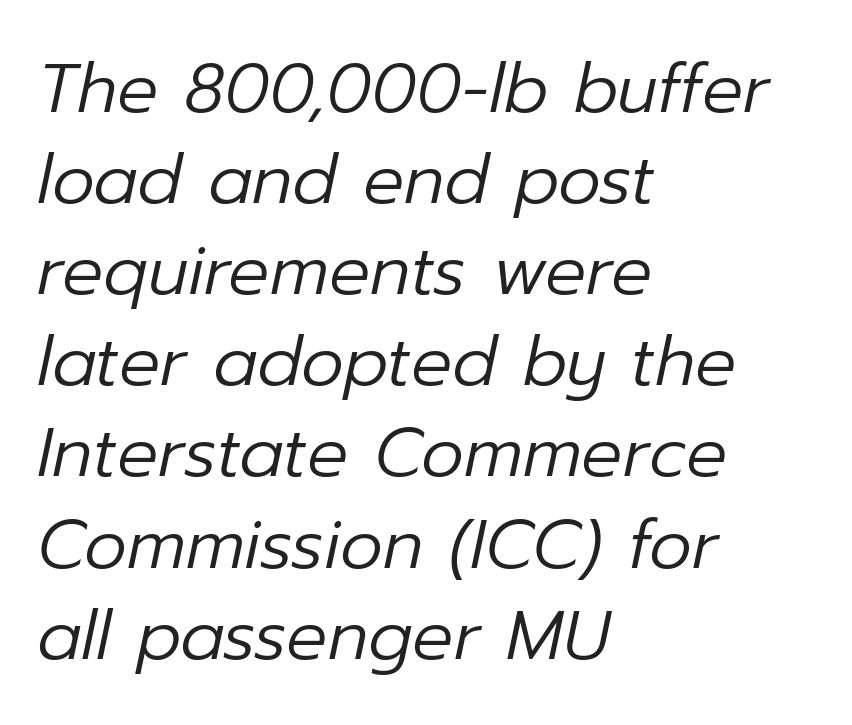
This sample is left-justified, so line endings fall wherever the words run out. The space between consecutive lines is moderate. The baseline area is clear. The specimen reads as italic at a glance. The rendering uses natural spacing where letterforms have individual widths.
